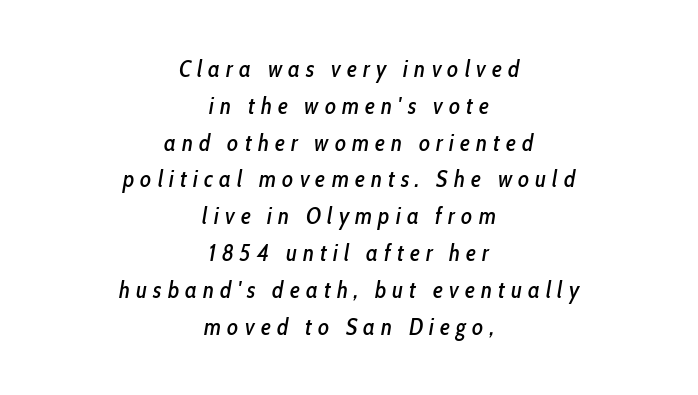
Every character sits at an angle, as italics do. The leading is moderate, giving the passage an even texture. Unmarked baselines from the first word to the last. Is the letter spacing exaggerated? Yes — the characters are pushed far apart. The lines in this sample share a center point and differ in where they start and stop.
